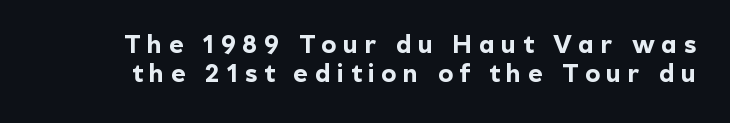
What weight is shown? A full bold with thick strokes. The rendering inserts visible extra space after every character. Just letters on the line, the space beneath them empty. This is the regular roman posture of the typeface.
